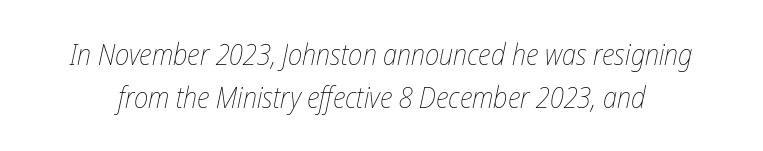
Would a proofreader flag this as italicized? Yes. Does extra space separate the letters? No, they use regular spacing. Heaviness? Minimal to ordinary, like unemphasized prose. The lines sit at an ordinary, default distance from one another.
